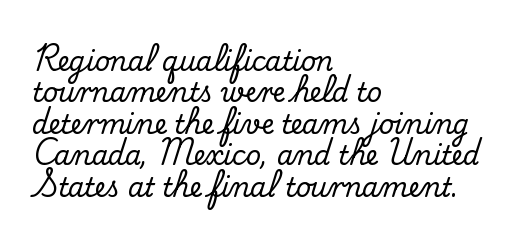
Q: Is the text italic (slanted)? A: Yes.
Q: Is the text underlined? A: No.
Q: How is the paragraph aligned? A: Left-aligned.
Q: Is the spacing between letters normal or unusually wide? A: Normal.
